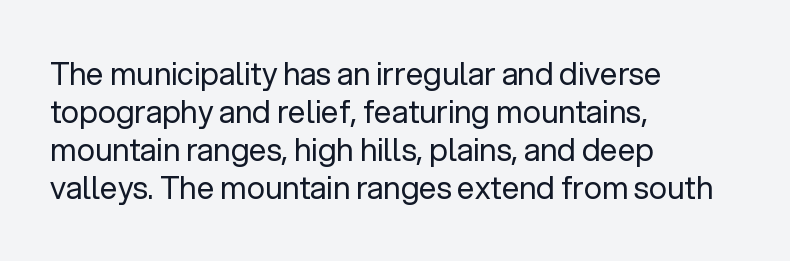
The specimen reads as upright at a glance. Plain, unruled lines of type. The rendering keeps characters at their native spacing. Stem width sits at or under what a default text font uses.
